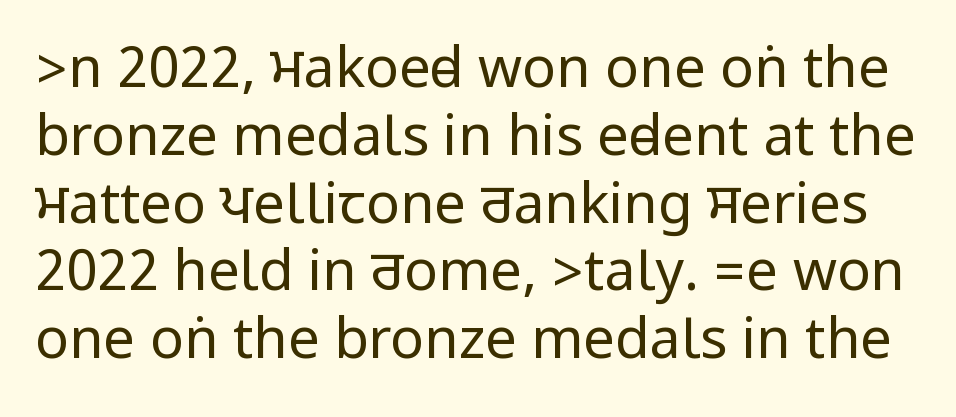
The axis of the letterforms is exactly vertical. Weight: regular or lighter. These lines keep a tight, regular rhythm from letter to letter. The passage shown is typeset with a sans-serif family. Only glyphs here, with clear space below each row.
